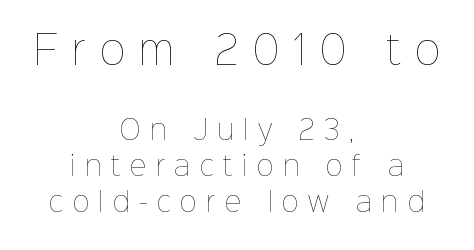
Q: Is the text bold? A: No.
Q: Is the text italic (slanted)? A: No, it is upright.
Q: Is the text underlined? A: No.
Q: How is the paragraph aligned? A: Centered.
Q: Is the spacing between letters normal or unusually wide? A: Unusually wide.
Q: Is the spacing between lines tight, normal or loose? A: Normal.
Q: Which block of text is set in a larger size, the first (top) or the second (bottom)? A: The first (top) one.
Q: Width (condensed, normal, or wide)? A: Normal.
Q: Stroke contrast? A: Low.
Q: x-height? A: Medium.
Q: Monospaced? A: No.
